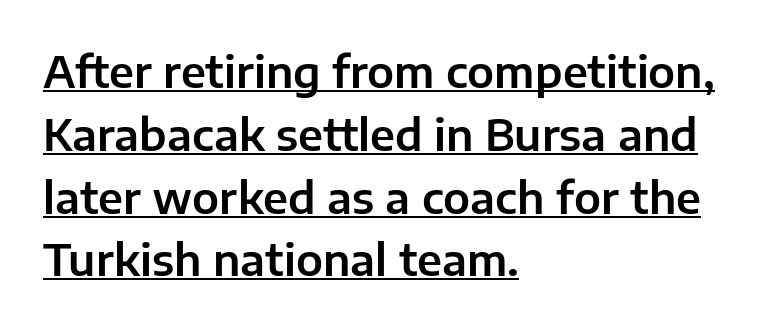
Q: Is the text italic (slanted)? A: No, it is upright.
Q: Is the typeface a serif or a sans-serif typeface? A: Sans-serif.
Q: Is the text underlined? A: Yes.
Q: How is the paragraph aligned? A: Left-aligned.
Q: Is the spacing between letters normal or unusually wide? A: Normal.
Q: Is the spacing between lines tight, normal or loose? A: Normal.
Q: Width (condensed, normal, or wide)? A: Normal.
Q: Stroke contrast? A: Low.
Q: x-height? A: Medium.
Q: Monospaced? A: No.
